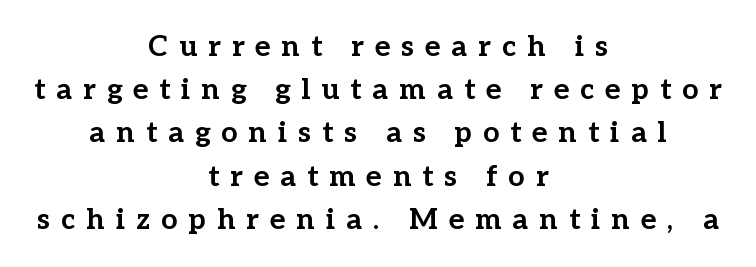
{"serif": "yes", "italic": "no", "bold": "yes", "weight": "bold", "width": "normal", "stroke_contrast": "low", "x_height": "medium", "monospaced": "no", "underline": "no", "align": "center", "line_spacing": "normal", "line_spacing_ratio": 1.49, "letter_spacing": "wide", "letter_spacing_em": 0.38, "glyph_px": 29}
